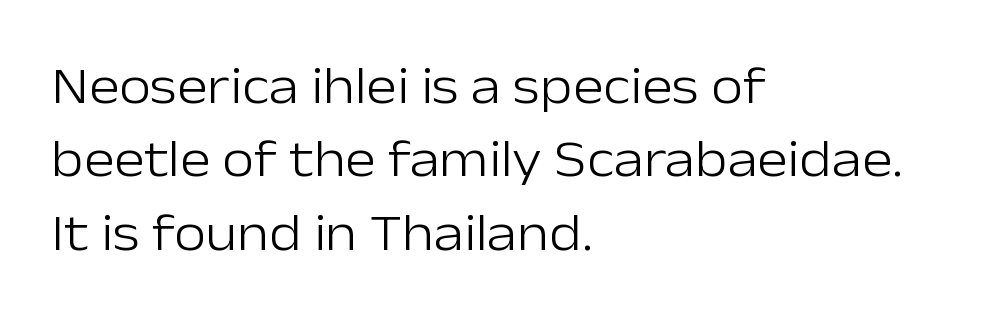
The font sits on the lighter half of the weight spectrum, regular included. Quick note: not italic, upright. Regarding serifs, this sample does without them. Each word holds together tightly as a unit, with standard inter-letter gaps. The foot of each line stays bare and open. The text block is weighted toward the left margin, trailing off unevenly rightward.
